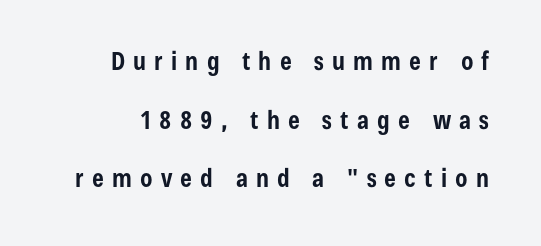
The type is letterspaced generously, with wide tracking. Typographic density is high because the face is bold. The type sits square on the baseline with zero lean. Descenders are the only things crossing below the line. Is there much room between lines? Yes — plenty of vertical air separates them.
